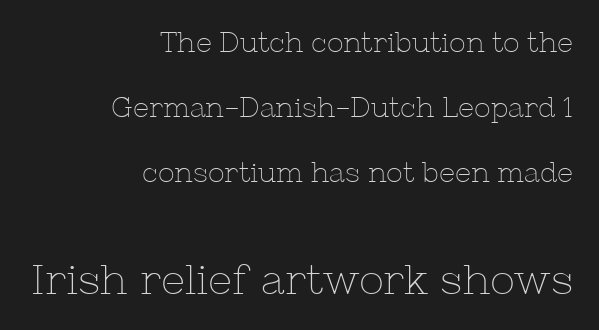
The image shows 42 px thin serif type, upright; set right-aligned, loose line spacing (2.33x), normal letter spacing, not underlined; the second (bottom) block is 1.5x larger; low stroke contrast and a medium x-height.
